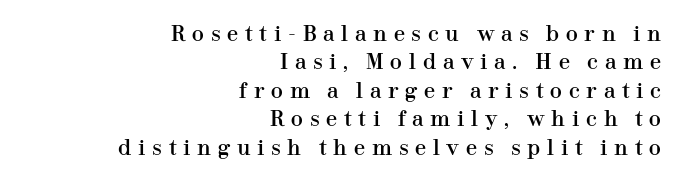
Q: Is the text italic (slanted)? A: No, it is upright.
Q: Is the text underlined? A: No.
Q: How is the paragraph aligned? A: Right-aligned.
Q: Is the spacing between letters normal or unusually wide? A: Unusually wide.
Q: Is the spacing between lines tight, normal or loose? A: Normal.
